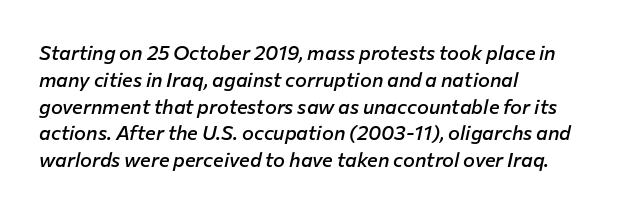
Q: Is the text bold? A: Semi-bold.
Q: Is the text italic (slanted)? A: Yes, it leans right by about 12 degrees.
Q: Is the text underlined? A: No.
Q: How is the paragraph aligned? A: Left-aligned.
Q: Is the spacing between letters normal or unusually wide? A: Normal.
Q: Is the spacing between lines tight, normal or loose? A: Normal.
